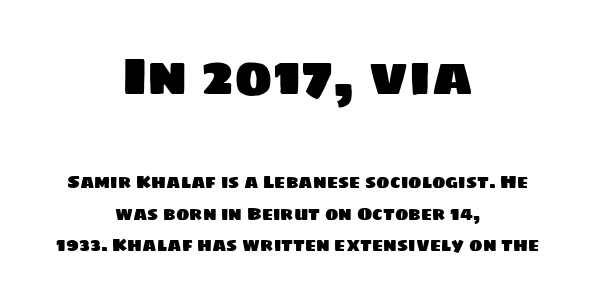
{"serif": "no", "width": "normal", "stroke_contrast": "low", "x_height": "large", "monospaced": "no", "underline": "no", "align": "center", "line_spacing_ratio": 1.75, "letter_spacing": "normal", "letter_spacing_em": 0.0, "larger_block": "first", "size_ratio": 2.94, "glyph_px": 53}
